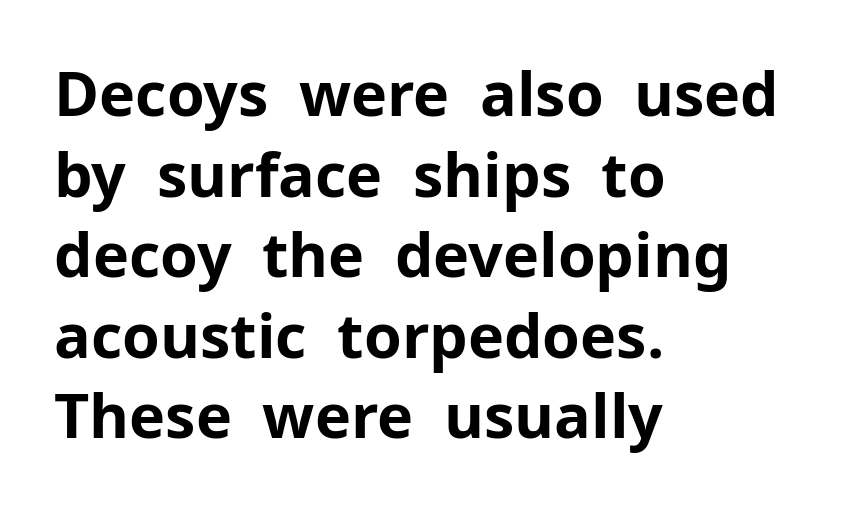
The image shows 61 px bold sans-serif type, upright; set left-aligned, normal line spacing (1.32x), normal letter spacing, not underlined; low stroke contrast and a medium x-height.
